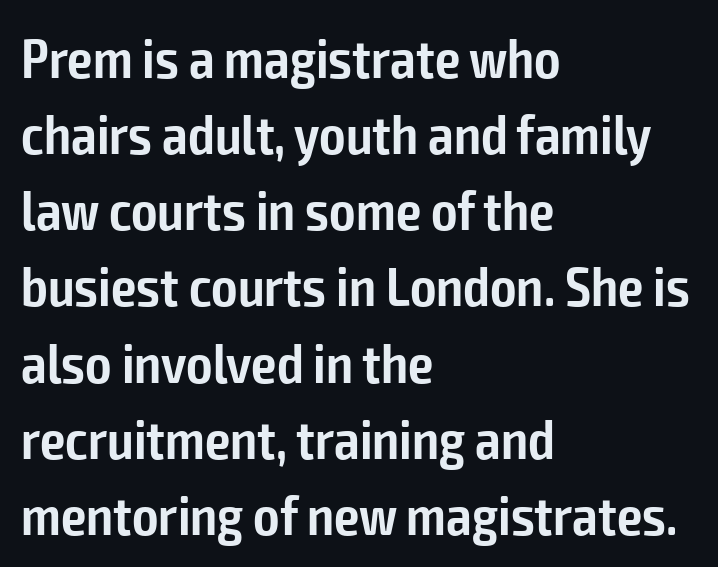
Letter spacing: default. The passage shown stacks its lines at a standard gap. The setting favours the left margin, as ordinary paragraphs usually do. Spacing verdict: proportional, widths tailored to each character. A clean baseline with only descenders dipping below it. Emphasis by weight is partial: semibold.
